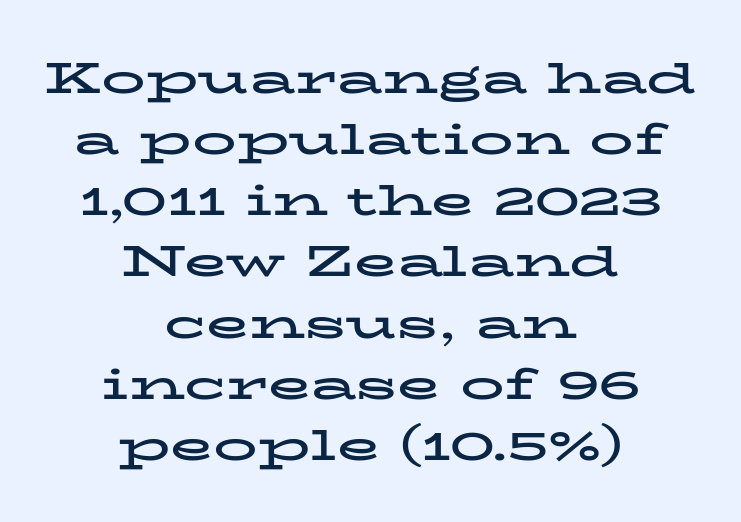
The image shows 44 px bold, wide serif type, upright; set centered, normal line spacing (1.39x), normal letter spacing, not underlined; low stroke contrast and a medium x-height.
